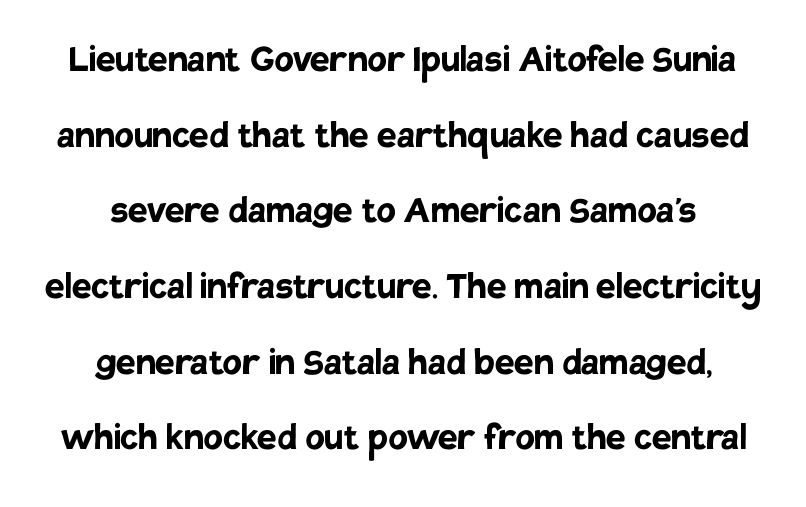
{"serif": "no", "italic": "no", "bold": "yes", "weight": "semibold", "width": "normal", "stroke_contrast": "low", "x_height": "large", "monospaced": "no", "underline": "no", "line_spacing_ratio": 1.72, "letter_spacing": "normal", "letter_spacing_em": 0.0, "glyph_px": 44}
